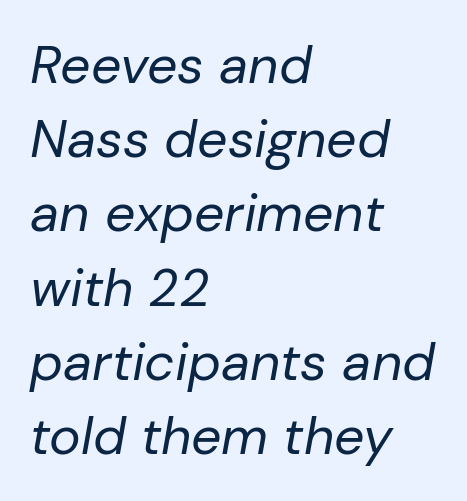
The image shows 53 px regular-weight type, italic (leaning right); set left-aligned, normal line spacing (1.4x), normal letter spacing, not underlined; low stroke contrast and a medium x-height.
